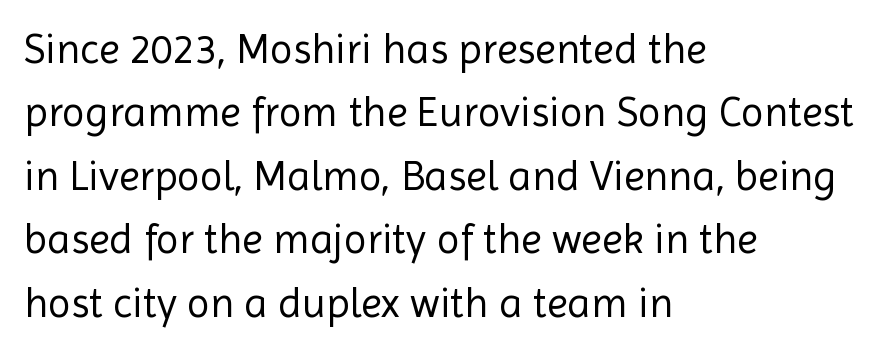
On a weight scale, this lands at 450 or below. Classification — sans serif. Do the characters align in a grid? No, the font is proportional. A bare baseline throughout the passage. This sample uses plain, unmodified letter spacing. All the whitespace from short lines collects on the right.
